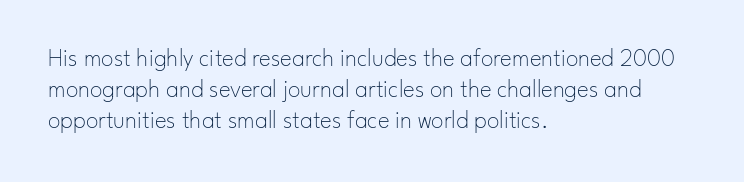
Q: Is the text bold? A: No.
Q: Is the text italic (slanted)? A: No, it is upright.
Q: Is the text underlined? A: No.
Q: How is the paragraph aligned? A: Left-aligned.
Q: Is the spacing between letters normal or unusually wide? A: Normal.
